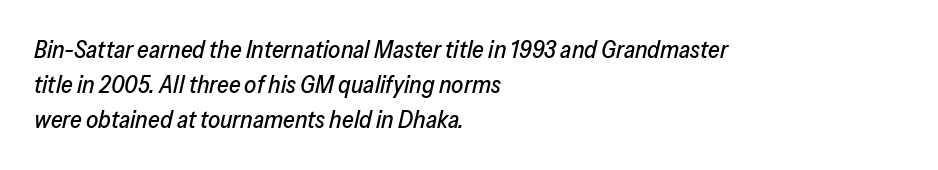
{"italic": "yes", "lean": "right", "slant_degrees": 13, "underline": "no", "align": "left", "line_spacing": "normal", "line_spacing_ratio": 1.45, "letter_spacing": "normal", "letter_spacing_em": 0.0, "glyph_px": 24}
